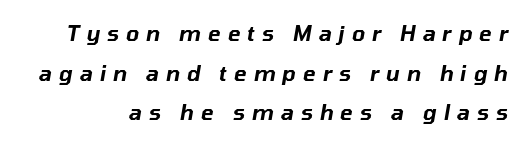
{"italic": "yes", "lean": "right", "slant_degrees": 10, "underline": "no", "line_spacing_ratio": 1.89, "letter_spacing": "wide", "letter_spacing_em": 0.33, "glyph_px": 21}
